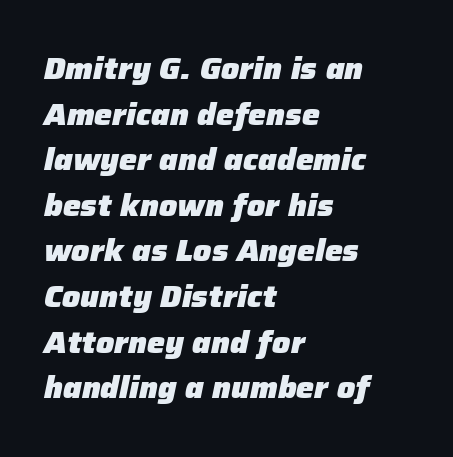
Q: Is the text bold? A: Yes.
Q: Is the text italic (slanted)? A: Yes, it leans right by about 12 degrees.
Q: Is the text underlined? A: No.
Q: How is the paragraph aligned? A: Left-aligned.
Q: Is the spacing between letters normal or unusually wide? A: Normal.
Q: Is the spacing between lines tight, normal or loose? A: Normal.
Q: Width (condensed, normal, or wide)? A: Normal.
Q: Stroke contrast? A: Low.
Q: x-height? A: Medium.
Q: Monospaced? A: No.
